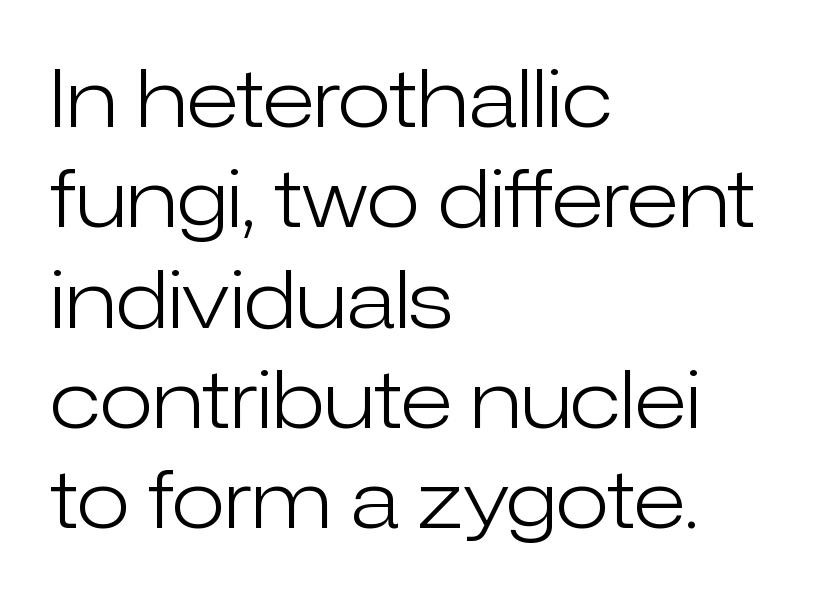
{"serif": "no", "italic": "no", "bold": "no", "weight": "light", "width": "normal", "stroke_contrast": "low", "x_height": "medium", "monospaced": "no", "underline": "no", "align": "left", "line_spacing": "normal", "line_spacing_ratio": 1.27, "letter_spacing": "normal", "letter_spacing_em": 0.0, "glyph_px": 79}
